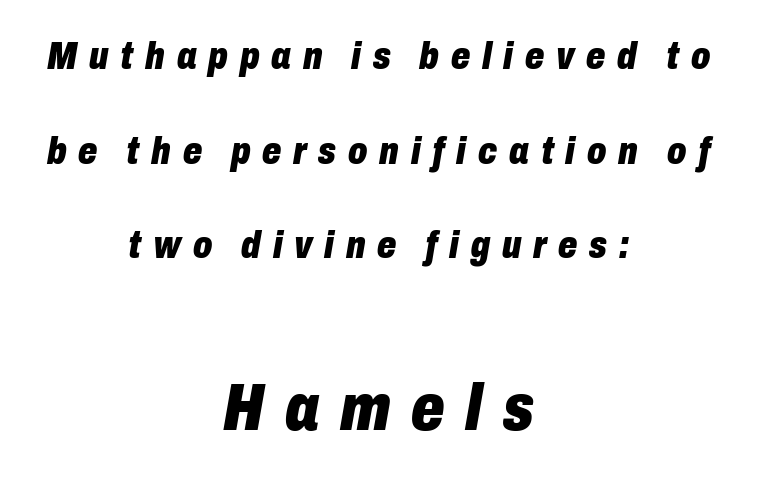
{"italic": "yes", "lean": "right", "slant_degrees": 10, "bold": "yes", "weight": "heavy", "width": "condensed", "stroke_contrast": "low", "x_height": "medium", "monospaced": "no", "underline": "no", "align": "center", "line_spacing": "loose", "line_spacing_ratio": 2.49, "letter_spacing": "wide", "letter_spacing_em": 0.31, "larger_block": "second", "size_ratio": 1.74, "glyph_px": 66}
